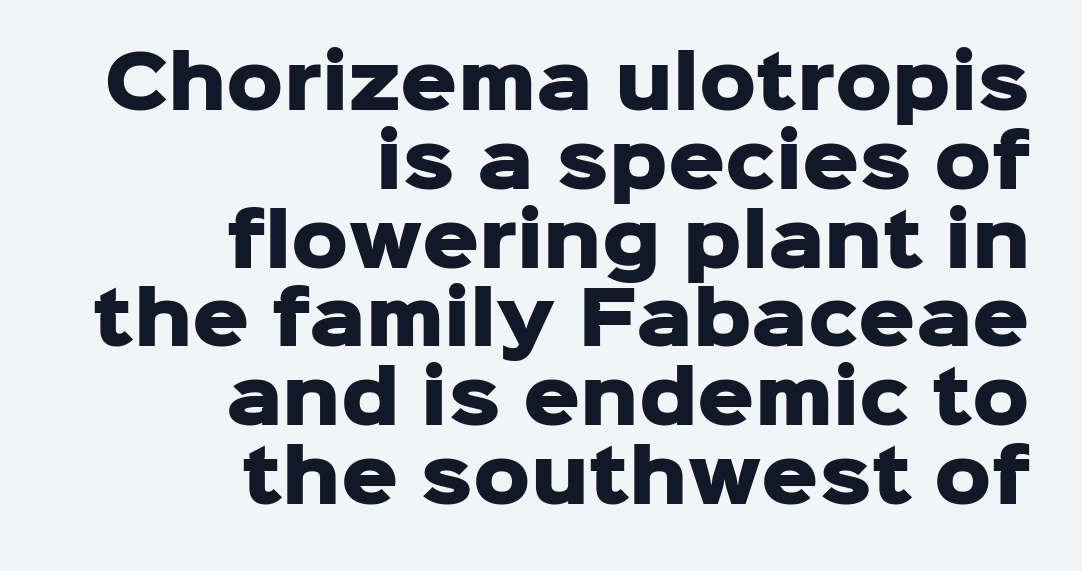
Q: Is the text bold? A: Yes.
Q: Is the text italic (slanted)? A: No, it is upright.
Q: Is the typeface a serif or a sans-serif typeface? A: Sans-serif.
Q: Is the text underlined? A: No.
Q: How is the paragraph aligned? A: Right-aligned.
Q: Is the spacing between letters normal or unusually wide? A: Normal.
Q: Is the spacing between lines tight, normal or loose? A: Tight.
Q: Width (condensed, normal, or wide)? A: Normal.
Q: Stroke contrast? A: Low.
Q: x-height? A: Medium.
Q: Monospaced? A: No.
